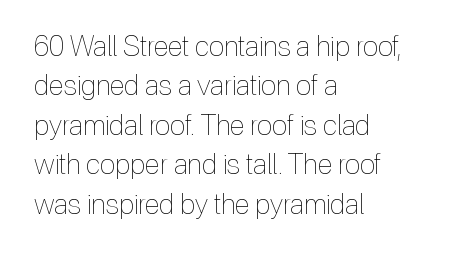
Q: Is the text bold? A: No.
Q: Is the text italic (slanted)? A: No, it is upright.
Q: Is the text underlined? A: No.
Q: How is the paragraph aligned? A: Left-aligned.
Q: Is the spacing between letters normal or unusually wide? A: Normal.
Q: Is the spacing between lines tight, normal or loose? A: Normal.
Q: Width (condensed, normal, or wide)? A: Condensed.
Q: x-height? A: Medium.
Q: Monospaced? A: No.
